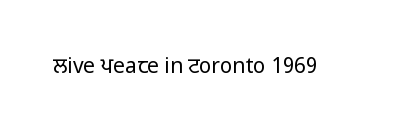
Q: Is the text bold? A: No.
Q: Is the text italic (slanted)? A: No, it is upright.
Q: Is the text underlined? A: No.
Q: Is the spacing between letters normal or unusually wide? A: Normal.
